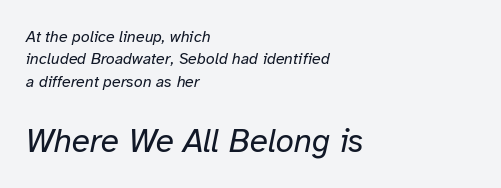
The image shows 33 px regular-weight type, italic (leaning right); set left-aligned, normal line spacing (1.4x), normal letter spacing, not underlined; the second (bottom) block is 2.06x larger; low stroke contrast and a medium x-height.
